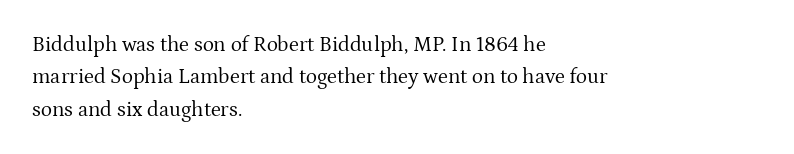
Words float on clear page, feet unadorned. Letters have the restrained weight of plain body copy at most. Horizontal alignment here is leftward, the default for most running prose. Whoever set this chose a conventional vertical rhythm. This sample uses an upright cut, with every glyph sitting square on the baseline.
